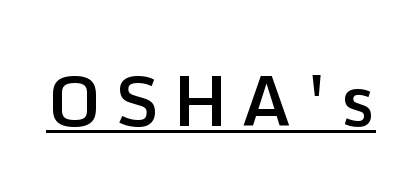
The image shows 70 px semibold sans-serif type, upright; set unusually wide letter spacing (+0.2 em), underlined; low stroke contrast and a medium x-height.
